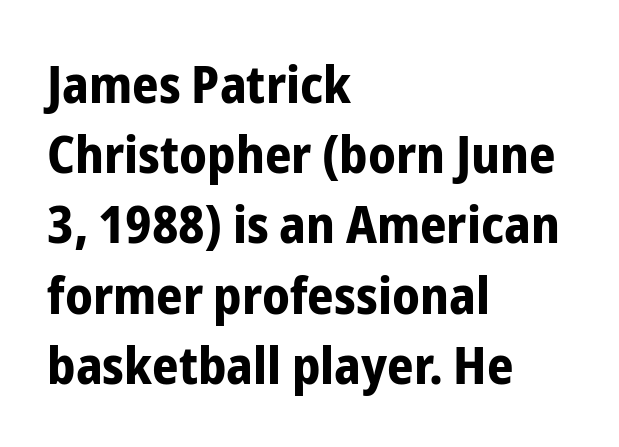
Regarding leading, the lines here are spaced in the standard way. Rule under the text: the space is simply empty. Here the designer chose a conventional face with non-uniform glyph widths. Thick stems and heavy bowls — unmistakably bold.
